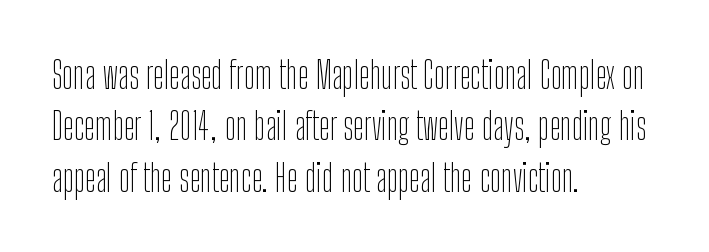
The area under the type is left untouched. The letterforms sit at book weight or below. The passage shown is typed in a proportional face where columns would drift. Nothing sits at the stroke ends, so this counts as sans-serif. One-word summary of the alignment: left.
